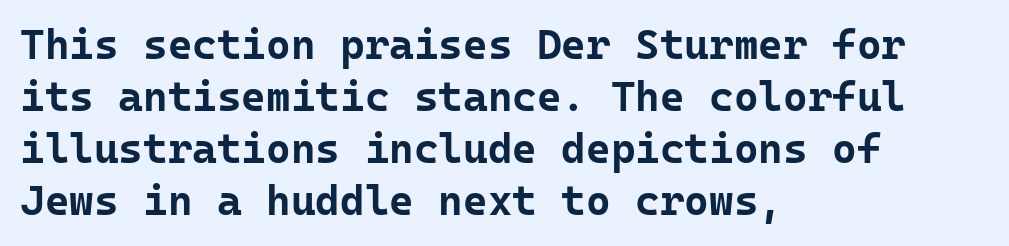
Q: Is the text bold? A: Yes.
Q: Is the text italic (slanted)? A: No, it is upright.
Q: Is the typeface a serif or a sans-serif typeface? A: Sans-serif.
Q: Is the text underlined? A: No.
Q: How is the paragraph aligned? A: Left-aligned.
Q: Is the spacing between letters normal or unusually wide? A: Normal.
Q: Width (condensed, normal, or wide)? A: Normal.
Q: Stroke contrast? A: Low.
Q: x-height? A: Medium.
Q: Monospaced? A: Yes.
